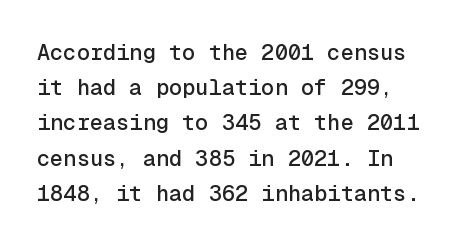
{"italic": "no", "underline": "no", "line_spacing": "normal", "line_spacing_ratio": 1.6, "letter_spacing": "normal", "letter_spacing_em": 0.0, "glyph_px": 22}
